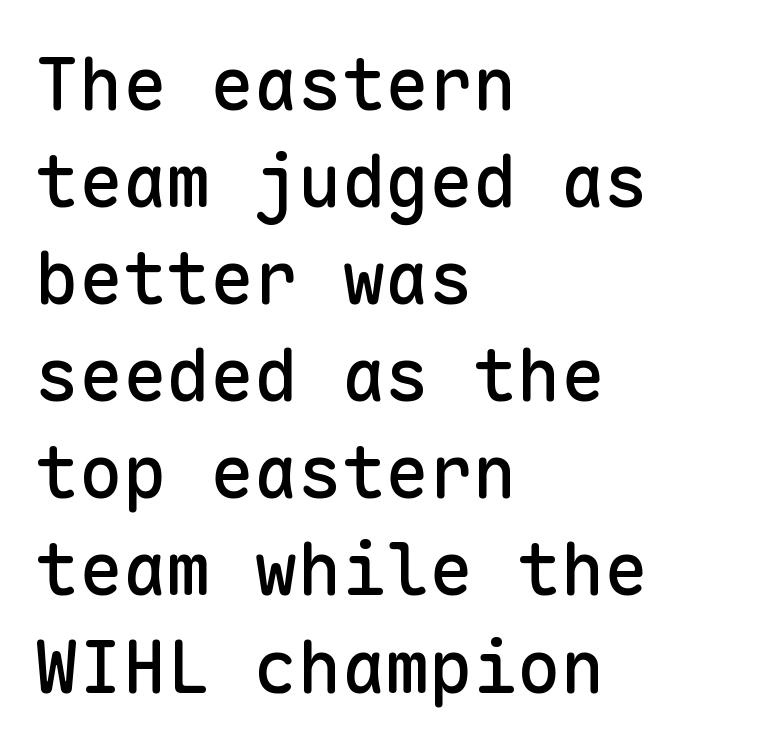
Here the glyphs are tracked normally, forming tight word shapes. The words here are not underlined. Regarding serifs, this sample does without them. Alignment: flush left. A roman cut, with each character standing at attention. The line-height multiplier appears to be the usual default.
